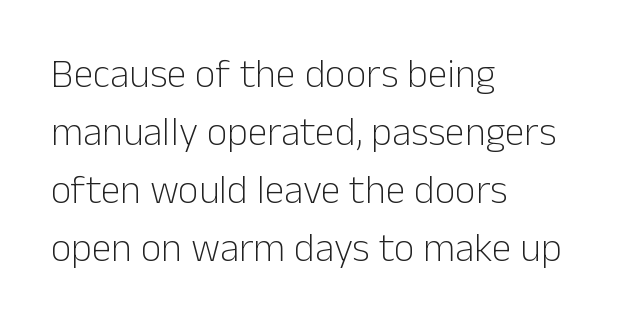
Q: Is the text bold? A: No.
Q: Is the text italic (slanted)? A: No, it is upright.
Q: Is the typeface a serif or a sans-serif typeface? A: Sans-serif.
Q: Is the text underlined? A: No.
Q: How is the paragraph aligned? A: Left-aligned.
Q: Is the spacing between letters normal or unusually wide? A: Normal.
Q: Is the spacing between lines tight, normal or loose? A: Normal.
Q: Width (condensed, normal, or wide)? A: Normal.
Q: Stroke contrast? A: Low.
Q: x-height? A: Medium.
Q: Monospaced? A: No.
